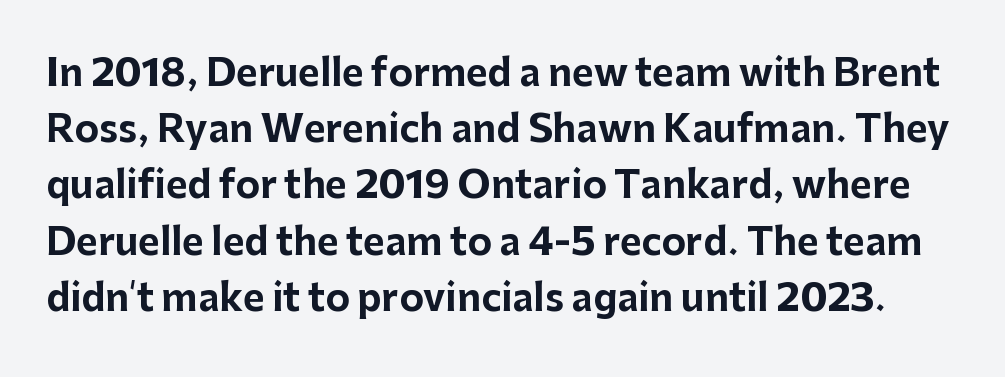
Q: Is the text bold? A: Yes.
Q: Is the text italic (slanted)? A: No, it is upright.
Q: Is the typeface a serif or a sans-serif typeface? A: Sans-serif.
Q: Is the text underlined? A: No.
Q: Is the spacing between letters normal or unusually wide? A: Normal.
Q: Is the spacing between lines tight, normal or loose? A: Normal.
Q: Width (condensed, normal, or wide)? A: Normal.
Q: Stroke contrast? A: Low.
Q: x-height? A: Medium.
Q: Monospaced? A: No.
